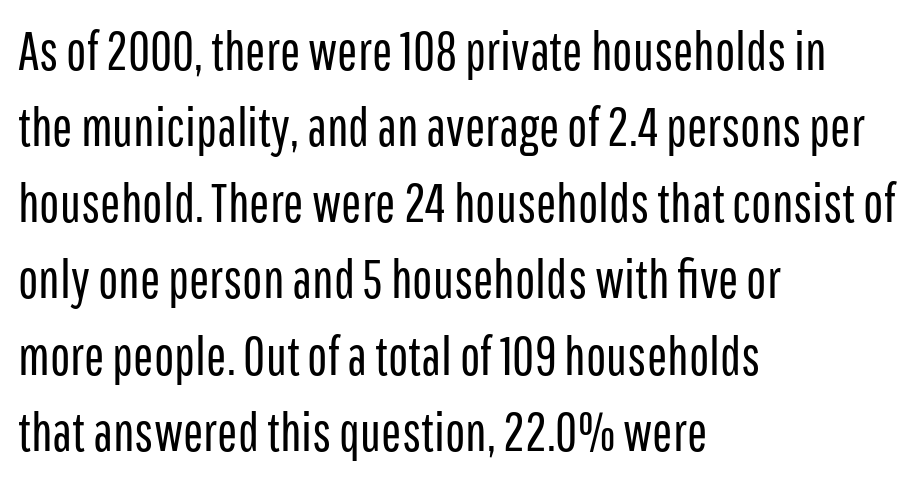
Q: Is the text bold? A: No.
Q: Is the text italic (slanted)? A: No, it is upright.
Q: Is the typeface a serif or a sans-serif typeface? A: Sans-serif.
Q: Is the text underlined? A: No.
Q: How is the paragraph aligned? A: Left-aligned.
Q: Is the spacing between letters normal or unusually wide? A: Normal.
Q: Is the spacing between lines tight, normal or loose? A: Normal.
Q: Width (condensed, normal, or wide)? A: Condensed.
Q: Stroke contrast? A: Low.
Q: x-height? A: Medium.
Q: Monospaced? A: No.
